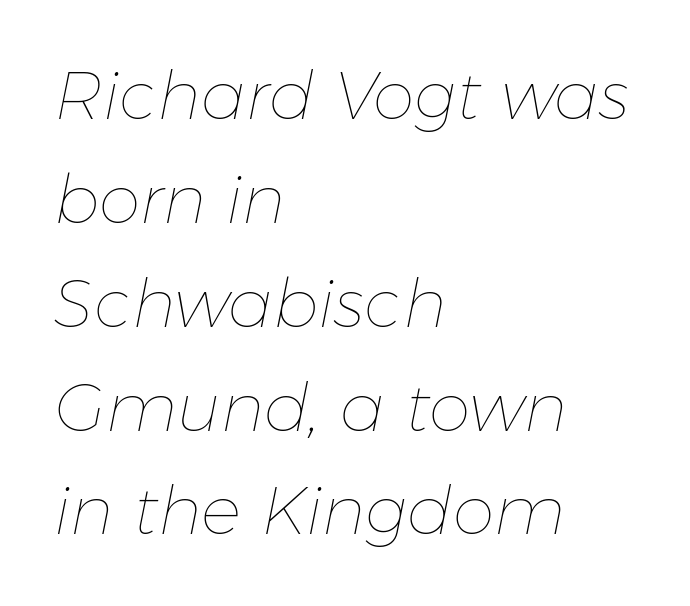
{"italic": "yes", "lean": "right", "slant_degrees": 11, "bold": "no", "weight": "thin", "width": "normal", "stroke_contrast": "low", "x_height": "medium", "monospaced": "no", "underline": "no", "align": "left", "line_spacing": "normal", "line_spacing_ratio": 1.55, "letter_spacing": "normal", "letter_spacing_em": 0.0, "glyph_px": 67}
